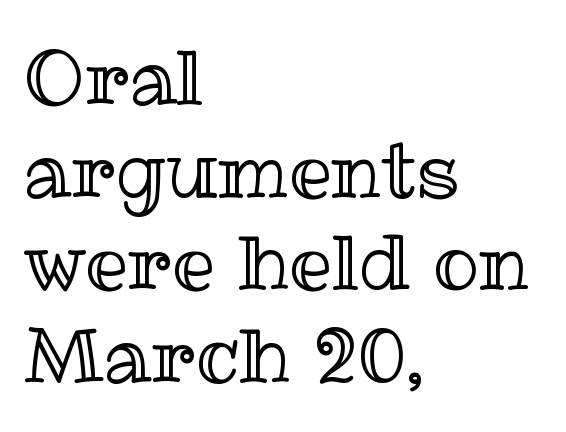
Quick note: not italic, upright. The letterforms sit shoulder to shoulder at normal distance. Nobody drew a line under any word here. The face used here is proportionally spaced, like ordinary book or web type. Left-aligned paragraph, ragged on the right.
